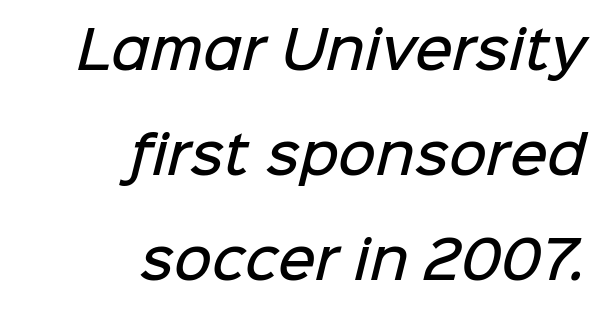
The letters carry no serifs — their stems end cleanly without finishing strokes. A student would call this right alignment; a typographer would say flush right, rag left. Does extra space separate the letters? No, they use regular spacing. Do the characters align in a grid? No, the font is proportional. The area under the type is left untouched.
